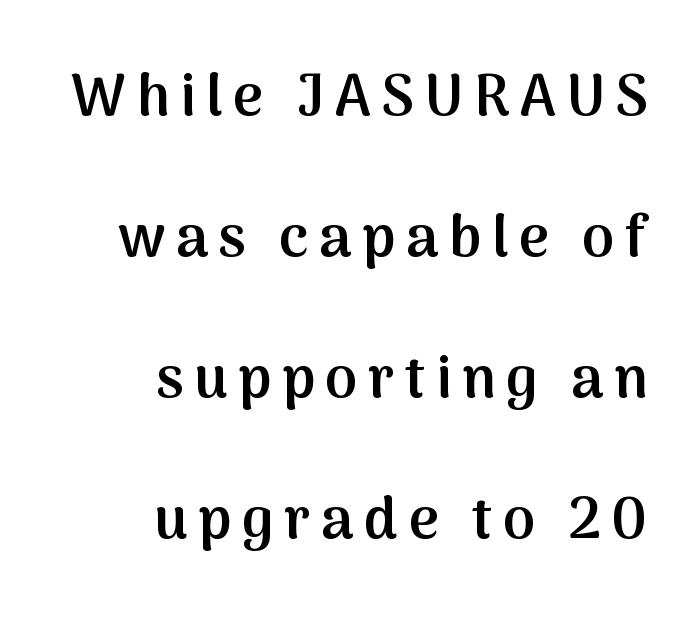
{"serif": "no", "italic": "no", "bold": "semi", "weight": "semibold", "width": "normal", "stroke_contrast": "medium", "x_height": "medium", "monospaced": "no", "underline": "no", "align": "right", "line_spacing": "loose", "line_spacing_ratio": 2.43, "glyph_px": 58}
